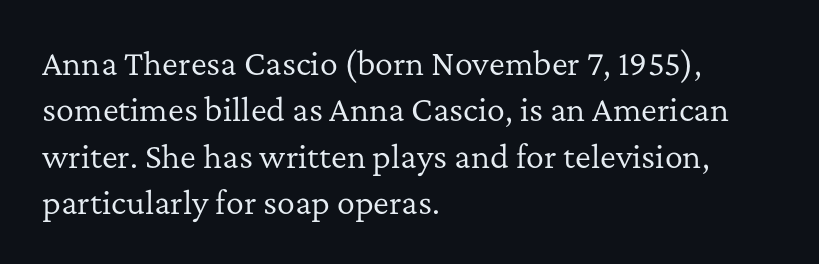
Q: Is the text bold? A: No.
Q: Is the text italic (slanted)? A: No, it is upright.
Q: Is the typeface a serif or a sans-serif typeface? A: Serif.
Q: Is the text underlined? A: No.
Q: How is the paragraph aligned? A: Left-aligned.
Q: Is the spacing between letters normal or unusually wide? A: Normal.
Q: Is the spacing between lines tight, normal or loose? A: Normal.
Q: Width (condensed, normal, or wide)? A: Normal.
Q: Stroke contrast? A: Low.
Q: x-height? A: Medium.
Q: Monospaced? A: No.
